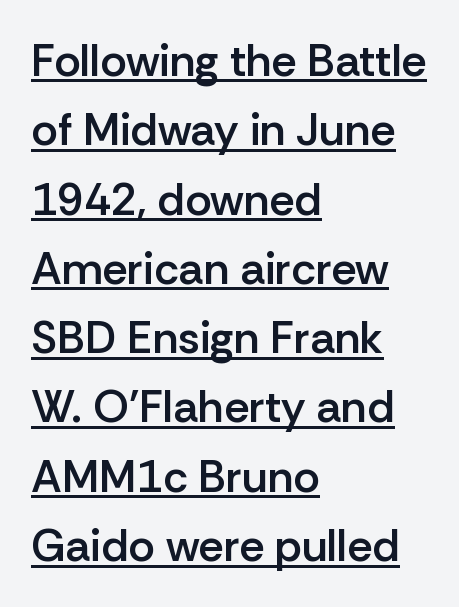
Q: Is the text bold? A: Semi-bold.
Q: Is the text italic (slanted)? A: No, it is upright.
Q: Is the typeface a serif or a sans-serif typeface? A: Sans-serif.
Q: Is the text underlined? A: Yes.
Q: How is the paragraph aligned? A: Left-aligned.
Q: Is the spacing between letters normal or unusually wide? A: Normal.
Q: Is the spacing between lines tight, normal or loose? A: Normal.
Q: Width (condensed, normal, or wide)? A: Normal.
Q: Stroke contrast? A: Low.
Q: x-height? A: Medium.
Q: Monospaced? A: No.
